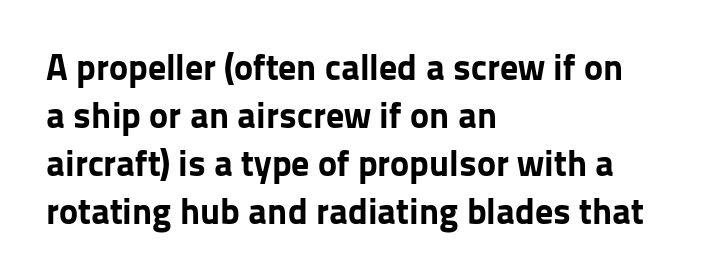
Q: Is the text bold? A: Yes.
Q: Is the text italic (slanted)? A: No, it is upright.
Q: Is the typeface a serif or a sans-serif typeface? A: Sans-serif.
Q: Is the text underlined? A: No.
Q: How is the paragraph aligned? A: Left-aligned.
Q: Is the spacing between letters normal or unusually wide? A: Normal.
Q: Is the spacing between lines tight, normal or loose? A: Normal.
Q: Width (condensed, normal, or wide)? A: Normal.
Q: Stroke contrast? A: Low.
Q: x-height? A: Medium.
Q: Monospaced? A: No.
